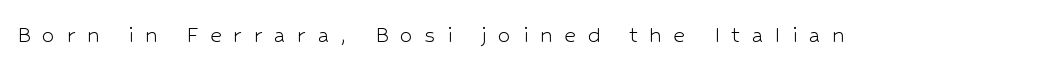
Q: Is the text bold? A: No.
Q: Is the text italic (slanted)? A: No, it is upright.
Q: Is the text underlined? A: No.
Q: Is the spacing between letters normal or unusually wide? A: Unusually wide.
